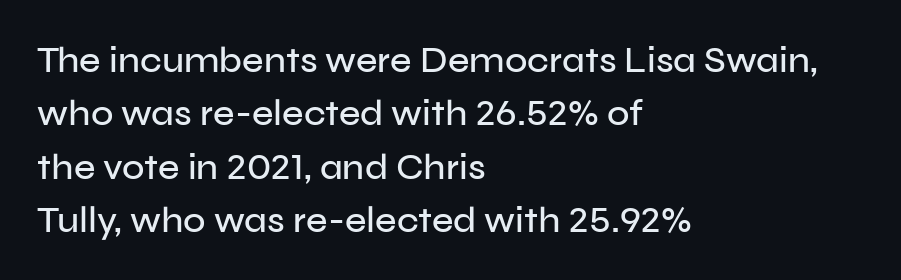
{"serif": "no", "italic": "no", "width": "normal", "stroke_contrast": "low", "x_height": "medium", "monospaced": "no", "underline": "no", "align": "left", "line_spacing": "normal", "line_spacing_ratio": 1.44, "letter_spacing": "normal", "letter_spacing_em": 0.0, "glyph_px": 37}
